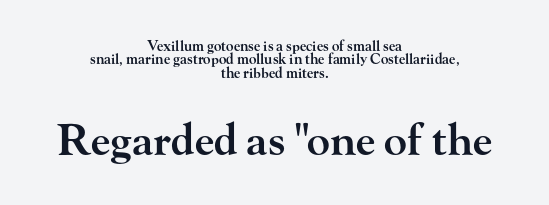
The image shows 43 px semibold, wide serif type, upright; set centered, tight line spacing (0.96x), normal letter spacing, not underlined; the second (bottom) block is 3.07x larger; high stroke contrast and a small x-height.
